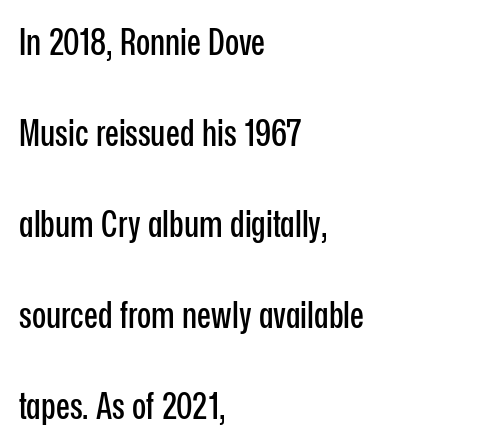
The image shows 37 px condensed sans-serif type, upright; set left-aligned, loose line spacing (2.46x), normal letter spacing, not underlined; low stroke contrast and a medium x-height.
